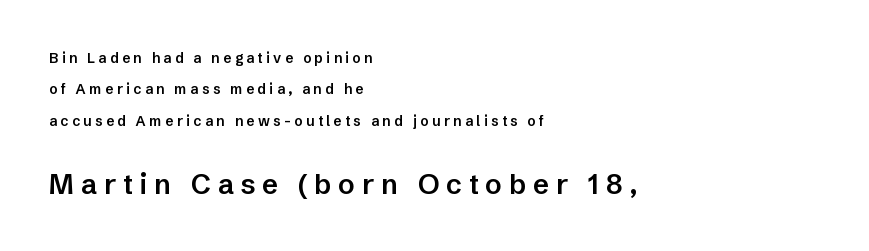
{"serif": "no", "italic": "no", "bold": "semi", "weight": "semibold", "width": "normal", "stroke_contrast": "low", "x_height": "medium", "monospaced": "no", "underline": "no", "align": "left", "line_spacing": "loose", "line_spacing_ratio": 2.25, "letter_spacing": "wide", "letter_spacing_em": 0.24, "larger_block": "second", "size_ratio": 2.0, "glyph_px": 28}
